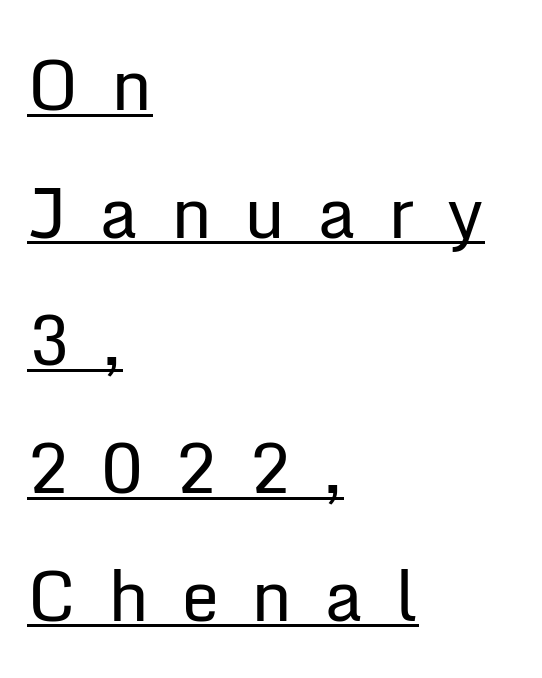
{"serif": "no", "italic": "no", "bold": "no", "weight": "regular", "width": "normal", "stroke_contrast": "low", "x_height": "medium", "monospaced": "no", "underline": "yes", "align": "left", "line_spacing_ratio": 1.85, "letter_spacing": "wide", "letter_spacing_em": 0.46, "glyph_px": 69}
